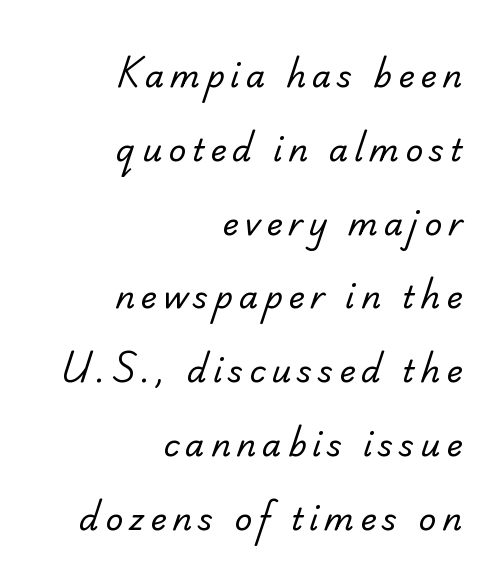
Q: Is the text bold? A: No.
Q: Is the typeface a serif or a sans-serif typeface? A: Serif.
Q: Is the text underlined? A: No.
Q: How is the paragraph aligned? A: Right-aligned.
Q: Is the spacing between lines tight, normal or loose? A: Loose.
Q: Width (condensed, normal, or wide)? A: Normal.
Q: Stroke contrast? A: Low.
Q: x-height? A: Small.
Q: Monospaced? A: No.
